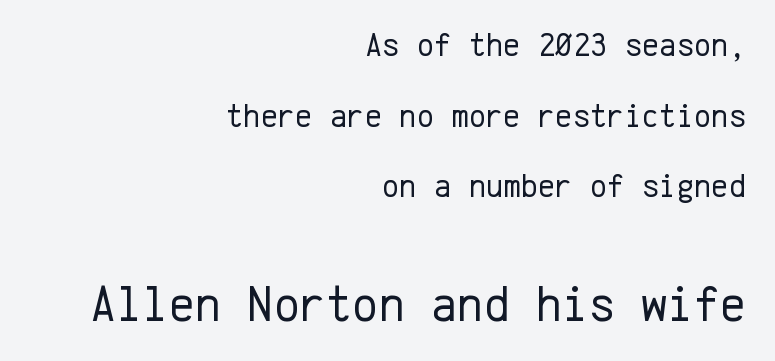
{"serif": "no", "italic": "no", "bold": "no", "weight": "regular", "width": "normal", "stroke_contrast": "low", "x_height": "medium", "monospaced": "yes", "underline": "no", "align": "right", "line_spacing": "loose", "line_spacing_ratio": 2.14, "letter_spacing": "normal", "letter_spacing_em": 0.0, "larger_block": "second", "size_ratio": 1.52, "glyph_px": 50}
